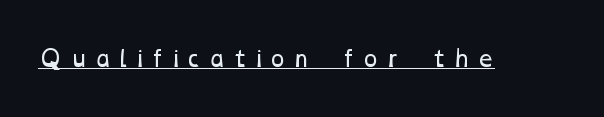
The image shows 22 px text type; set unusually wide letter spacing (+0.27 em), underlined.
